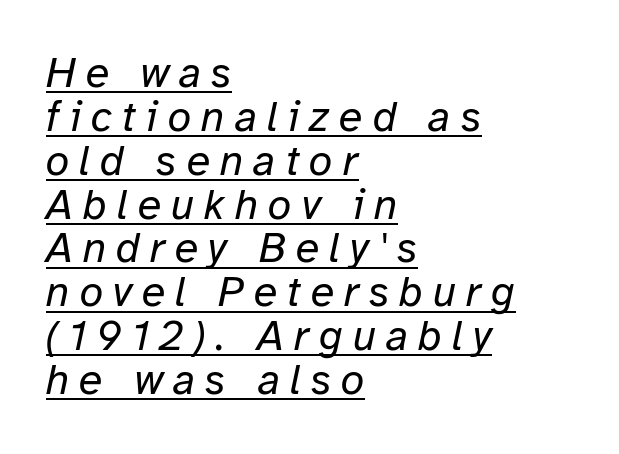
The image shows 43 px regular-weight type, italic (leaning right); set left-aligned, tight line spacing (1.02x), unusually wide letter spacing (+0.23 em), underlined; low stroke contrast and a medium x-height.
